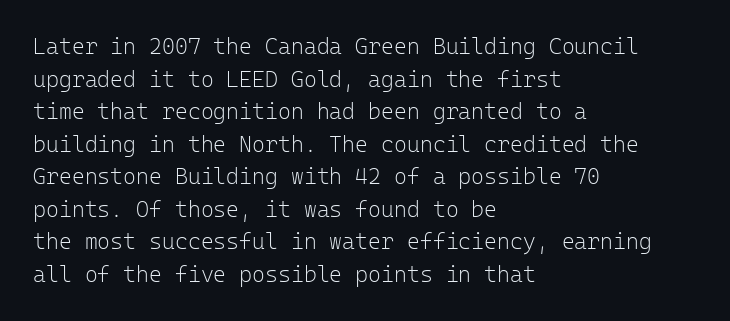
Rows of type keep a routine distance in the vertical direction. The space beneath each line is pristine and unruled. Which margin do the lines hug? The left one — the right edge is uneven. The letterforms sit shoulder to shoulder at normal distance.
